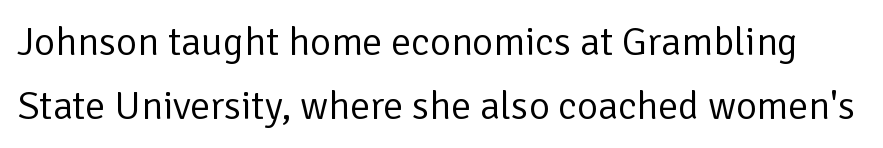
The image shows 40 px regular-weight sans-serif type, upright; set normal line spacing (1.59x), normal letter spacing, not underlined; low stroke contrast and a medium x-height.
